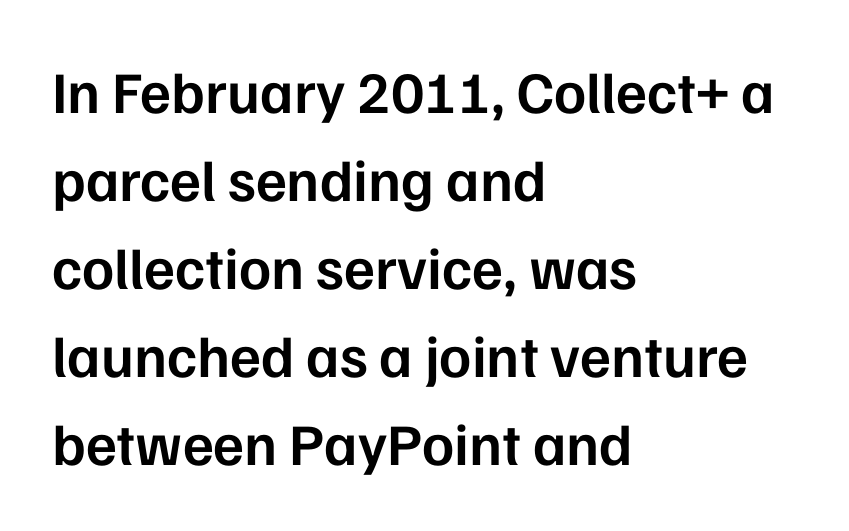
{"serif": "no", "italic": "no", "bold": "semi", "weight": "semibold", "width": "normal", "stroke_contrast": "low", "x_height": "medium", "monospaced": "no", "underline": "no", "align": "left", "line_spacing": "normal", "line_spacing_ratio": 1.49, "letter_spacing": "normal", "letter_spacing_em": 0.0, "glyph_px": 59}
